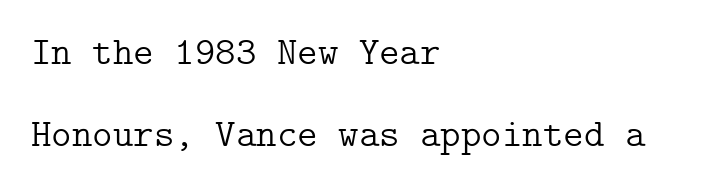
The image shows 39 px light serif type, upright; set left-aligned, loose line spacing (2.11x), normal letter spacing, not underlined; low stroke contrast and a medium x-height.
